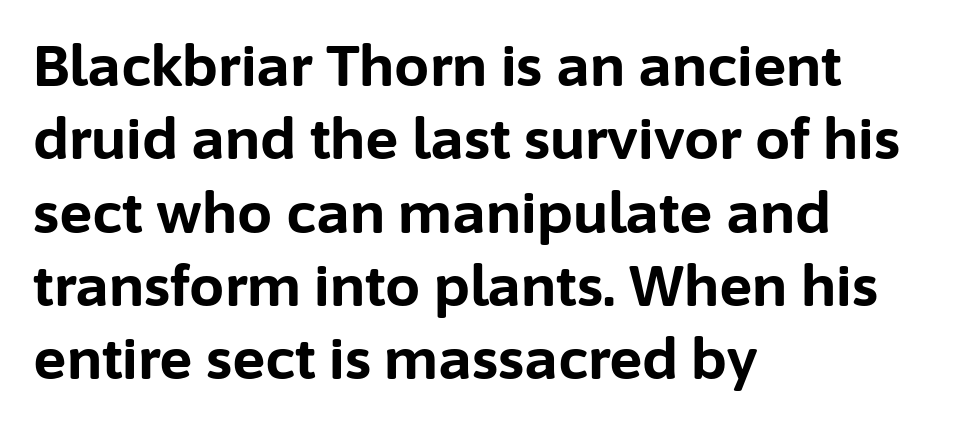
Q: Is the text bold? A: Yes.
Q: Is the text italic (slanted)? A: No, it is upright.
Q: Is the typeface a serif or a sans-serif typeface? A: Sans-serif.
Q: Is the text underlined? A: No.
Q: How is the paragraph aligned? A: Left-aligned.
Q: Is the spacing between letters normal or unusually wide? A: Normal.
Q: Is the spacing between lines tight, normal or loose? A: Normal.
Q: Width (condensed, normal, or wide)? A: Normal.
Q: Stroke contrast? A: Low.
Q: x-height? A: Medium.
Q: Monospaced? A: No.
